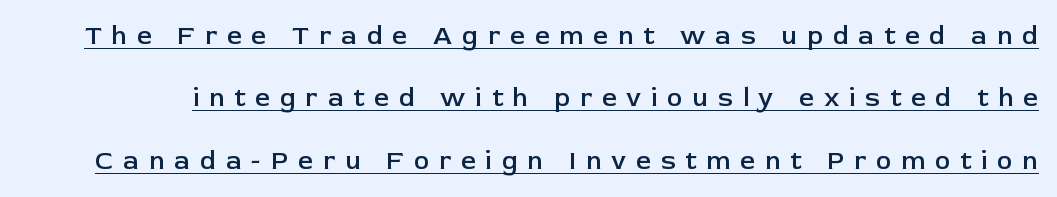
{"italic": "no", "bold": "semi", "underline": "yes", "line_spacing": "loose", "line_spacing_ratio": 2.4, "letter_spacing": "wide", "letter_spacing_em": 0.38, "glyph_px": 26}
